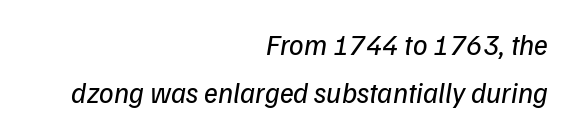
Examine the stroke ends and you'll find no serifs. The characters are drawn with everyday or finer stroke widths. Words appear dense and cohesive because spacing is normal. Is this a fixed-width face? No — the glyphs have proportional, varying widths. Horizontal alignment here is rightward, an uncommon choice for prose. Plain, unruled lines of type.
